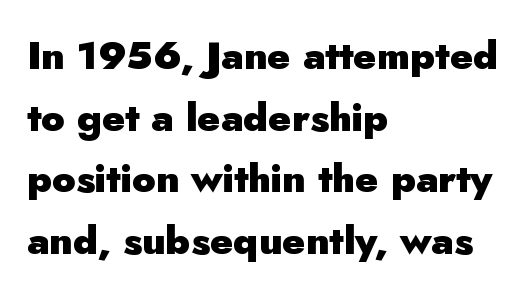
Q: Is the text bold? A: Yes.
Q: Is the text italic (slanted)? A: No, it is upright.
Q: Is the typeface a serif or a sans-serif typeface? A: Sans-serif.
Q: Is the text underlined? A: No.
Q: How is the paragraph aligned? A: Left-aligned.
Q: Is the spacing between letters normal or unusually wide? A: Normal.
Q: Is the spacing between lines tight, normal or loose? A: Normal.
Q: Width (condensed, normal, or wide)? A: Normal.
Q: Stroke contrast? A: Low.
Q: x-height? A: Small.
Q: Monospaced? A: No.
